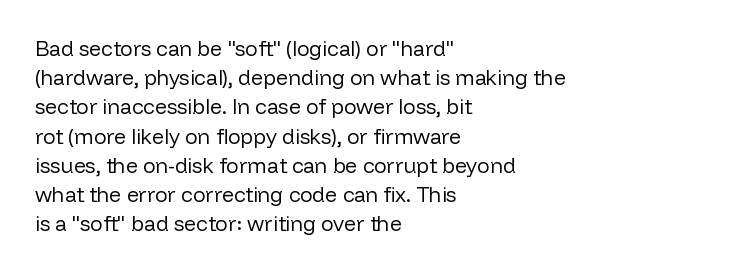
{"italic": "no", "bold": "no", "underline": "no", "align": "left", "line_spacing": "normal", "line_spacing_ratio": 1.39, "letter_spacing": "normal", "letter_spacing_em": 0.0, "glyph_px": 21}
